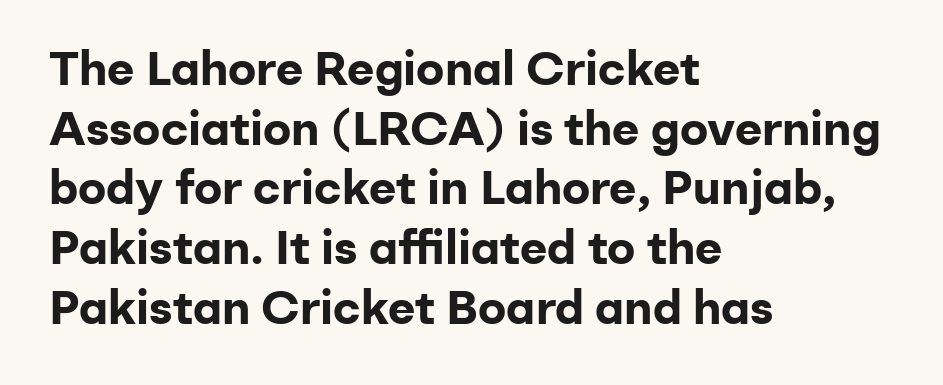
Q: Is the text bold? A: Yes.
Q: Is the text italic (slanted)? A: No, it is upright.
Q: Is the typeface a serif or a sans-serif typeface? A: Sans-serif.
Q: Is the text underlined? A: No.
Q: How is the paragraph aligned? A: Left-aligned.
Q: Is the spacing between letters normal or unusually wide? A: Normal.
Q: Is the spacing between lines tight, normal or loose? A: Normal.
Q: Width (condensed, normal, or wide)? A: Normal.
Q: Stroke contrast? A: Low.
Q: x-height? A: Medium.
Q: Monospaced? A: No.
